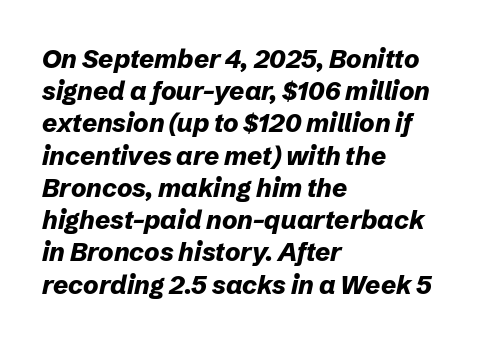
Does the weight exceed regular? Yes, all the way to bold. Underlining? Definitely not there. Left-aligned paragraph, ragged on the right. Does extra space separate the letters? No, they use regular spacing. An italicized treatment has been applied to the whole sample.
